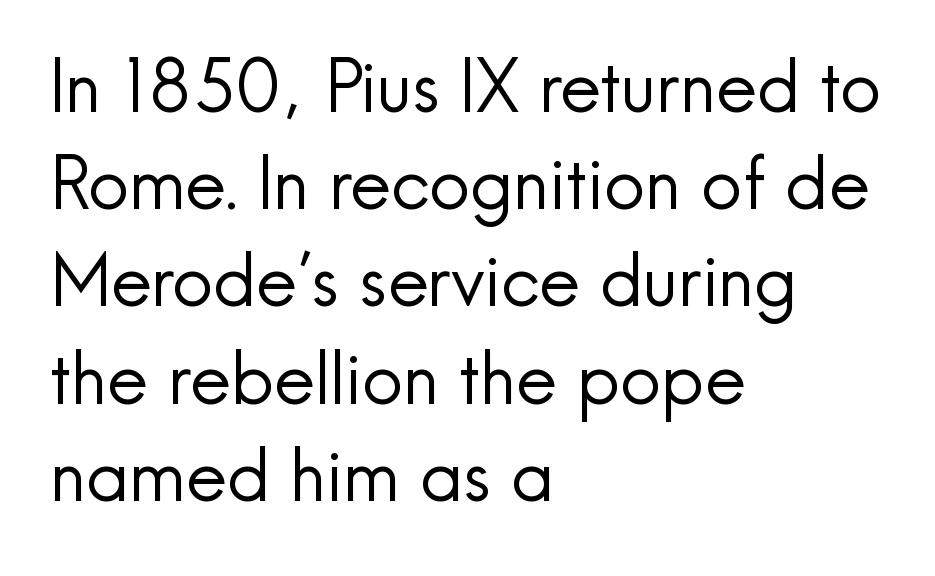
{"serif": "no", "italic": "no", "bold": "no", "weight": "regular", "width": "normal", "x_height": "small", "monospaced": "no", "underline": "no", "align": "left", "line_spacing": "normal", "line_spacing_ratio": 1.35, "letter_spacing": "normal", "letter_spacing_em": 0.0, "glyph_px": 72}
